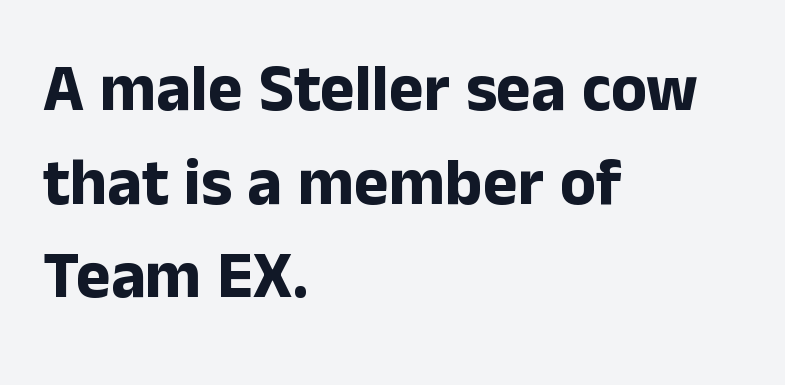
Q: Is the text bold? A: Yes.
Q: Is the text italic (slanted)? A: No, it is upright.
Q: Is the typeface a serif or a sans-serif typeface? A: Sans-serif.
Q: Is the text underlined? A: No.
Q: How is the paragraph aligned? A: Left-aligned.
Q: Is the spacing between letters normal or unusually wide? A: Normal.
Q: Is the spacing between lines tight, normal or loose? A: Normal.
Q: Width (condensed, normal, or wide)? A: Normal.
Q: Stroke contrast? A: Low.
Q: x-height? A: Medium.
Q: Monospaced? A: No.
